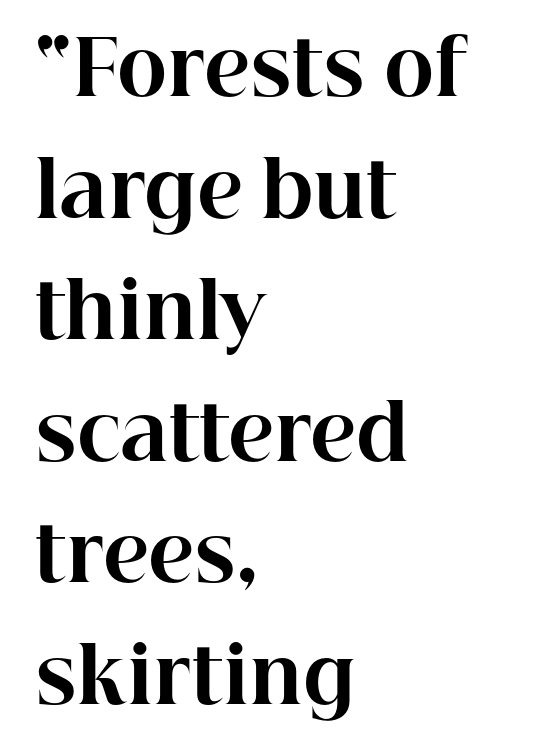
The image shows 76 px bold serif type, upright; set left-aligned, normal line spacing (1.6x), normal letter spacing, not underlined; high stroke contrast and a medium x-height.
